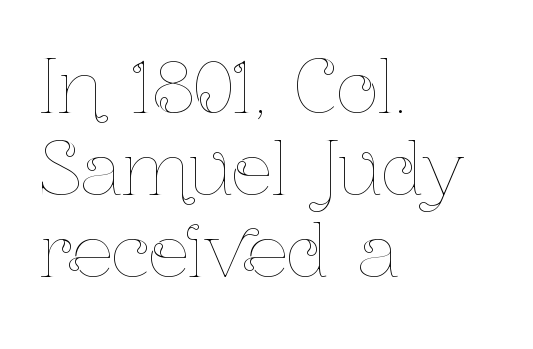
{"italic": "no", "bold": "no", "weight": "thin", "width": "condensed", "stroke_contrast": "low", "x_height": "medium", "monospaced": "no", "underline": "no", "align": "left", "line_spacing": "tight", "line_spacing_ratio": 1.12, "letter_spacing": "normal", "letter_spacing_em": 0.0, "glyph_px": 73}
